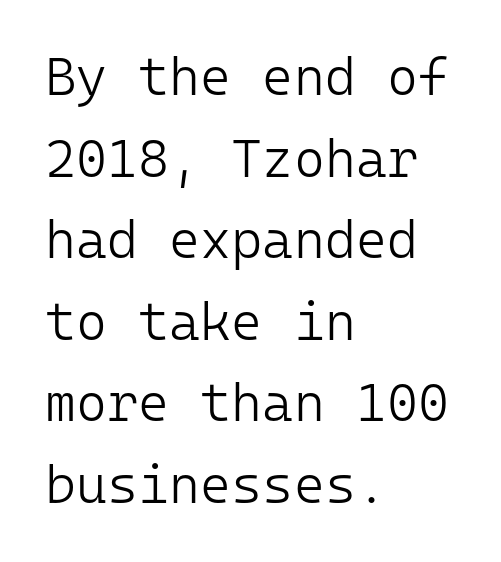
The image shows 53 px light sans-serif type, upright, monospaced; set left-aligned, normal line spacing (1.54x), normal letter spacing, not underlined; low stroke contrast and a medium x-height.
